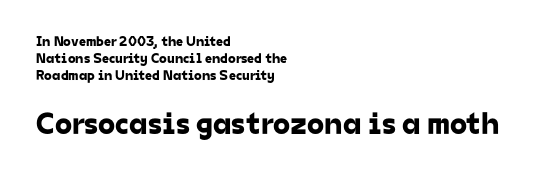
Q: Is the typeface a serif or a sans-serif typeface? A: Sans-serif.
Q: Is the text underlined? A: No.
Q: How is the paragraph aligned? A: Left-aligned.
Q: Is the spacing between letters normal or unusually wide? A: Normal.
Q: Which block of text is set in a larger size, the first (top) or the second (bottom)? A: The second (bottom) one.
Q: Width (condensed, normal, or wide)? A: Normal.
Q: Stroke contrast? A: Low.
Q: x-height? A: Medium.
Q: Monospaced? A: No.
